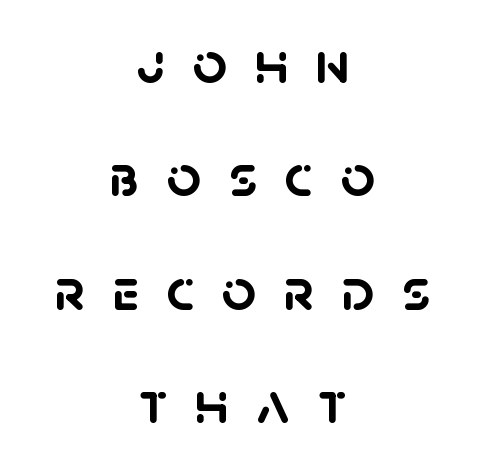
{"serif": "no", "bold": "yes", "weight": "semibold", "width": "normal", "stroke_contrast": "low", "x_height": "large", "monospaced": "no", "underline": "no", "align": "center", "line_spacing_ratio": 1.89, "letter_spacing": "wide", "letter_spacing_em": 0.45, "glyph_px": 60}
